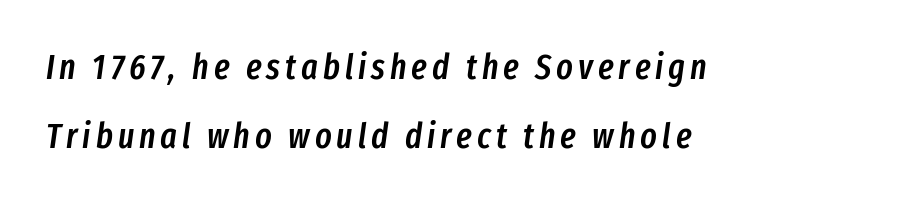
{"italic": "yes", "lean": "right", "slant_degrees": 8, "bold": "semi", "weight": "semibold", "width": "condensed", "stroke_contrast": "low", "x_height": "medium", "monospaced": "no", "underline": "no", "align": "left", "line_spacing": "loose", "line_spacing_ratio": 1.96, "glyph_px": 35}
